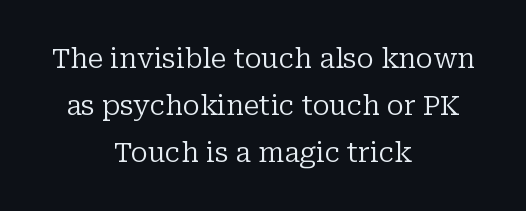
Q: Is the text bold? A: No.
Q: Is the text italic (slanted)? A: No, it is upright.
Q: Is the text underlined? A: No.
Q: How is the paragraph aligned? A: Centered.
Q: Is the spacing between letters normal or unusually wide? A: Normal.
